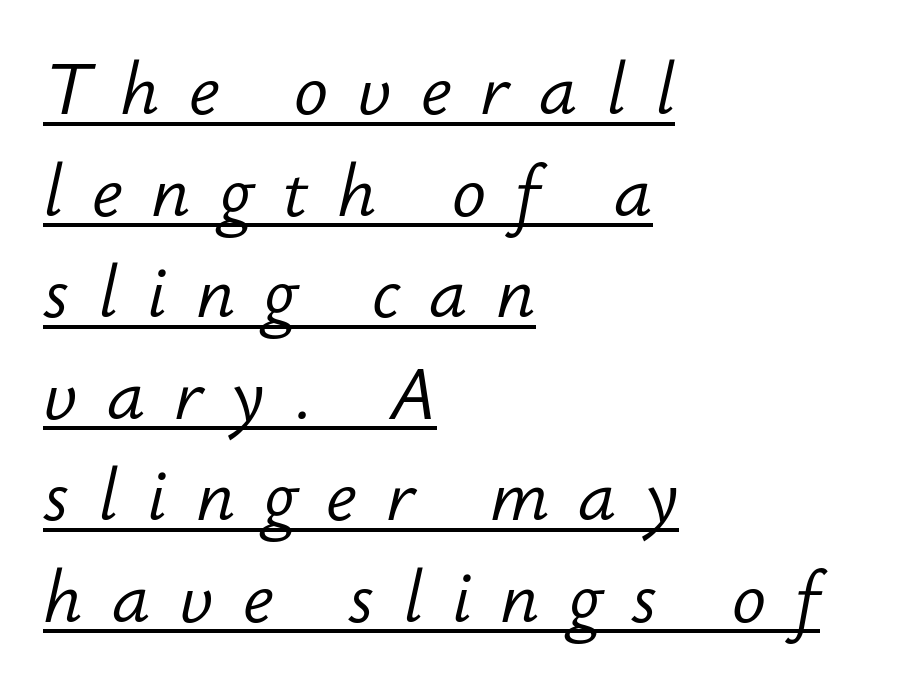
{"italic": "yes", "lean": "right", "slant_degrees": 12, "bold": "no", "weight": "light", "width": "normal", "stroke_contrast": "low", "x_height": "small", "monospaced": "no", "underline": "yes", "align": "left", "line_spacing": "normal", "line_spacing_ratio": 1.43, "letter_spacing": "wide", "letter_spacing_em": 0.41, "glyph_px": 71}
